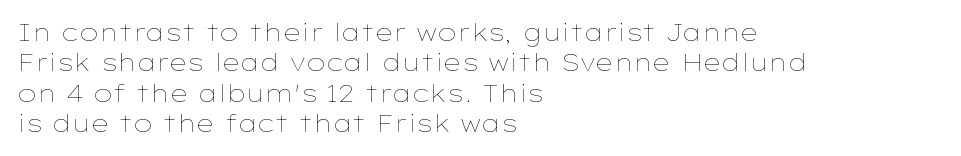
The type sits square on the baseline with zero lean. Only glyphs here, with clear space below each row. This sample is left-justified, so line endings fall wherever the words run out. Nothing unusual about the tracking: characters are spaced as the font intends. No extra ink here — the face is not bold.
